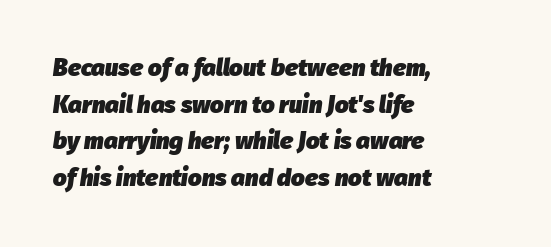
{"italic": "yes", "lean": "right", "slant_degrees": 8, "bold": "yes", "underline": "no", "align": "left", "line_spacing": "normal", "line_spacing_ratio": 1.53, "letter_spacing": "normal", "letter_spacing_em": 0.0, "glyph_px": 24}
